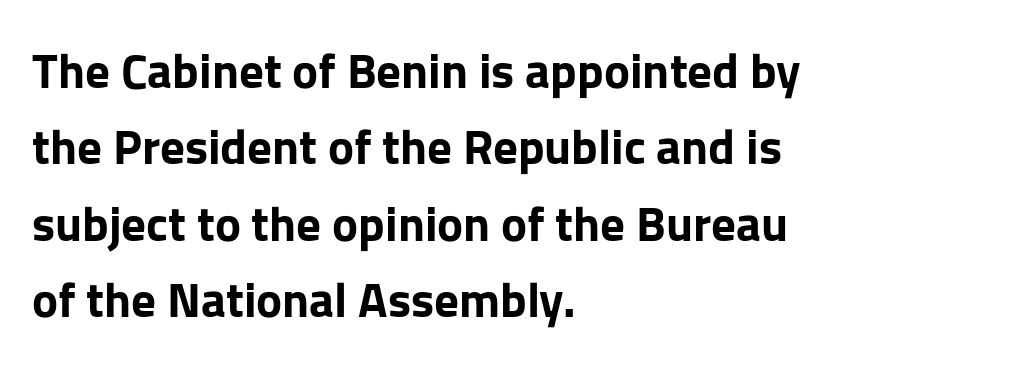
{"serif": "no", "italic": "no", "bold": "yes", "weight": "bold", "width": "normal", "stroke_contrast": "low", "x_height": "medium", "monospaced": "no", "underline": "no", "align": "left", "line_spacing": "normal", "line_spacing_ratio": 1.56, "letter_spacing": "normal", "letter_spacing_em": 0.0, "glyph_px": 49}
